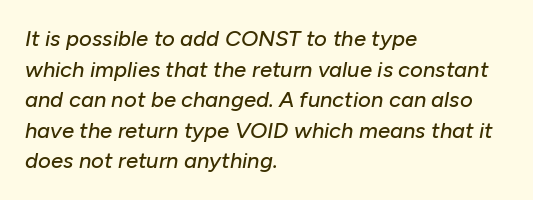
{"italic": "yes", "lean": "right", "slant_degrees": 10, "underline": "no", "align": "left", "line_spacing": "normal", "line_spacing_ratio": 1.39, "letter_spacing": "normal", "letter_spacing_em": 0.0, "glyph_px": 22}
